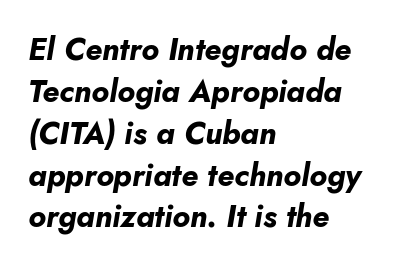
The image shows 31 px bold type, italic (leaning right); set left-aligned, normal line spacing (1.35x), normal letter spacing, not underlined; low stroke contrast and a small x-height.
